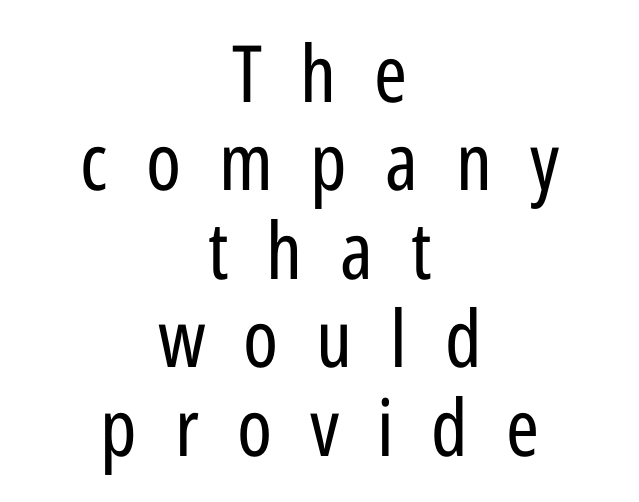
The image shows 79 px regular-weight, condensed sans-serif type, upright; set centered, tight line spacing (1.12x), unusually wide letter spacing (+0.48 em), not underlined; low stroke contrast and a medium x-height.
